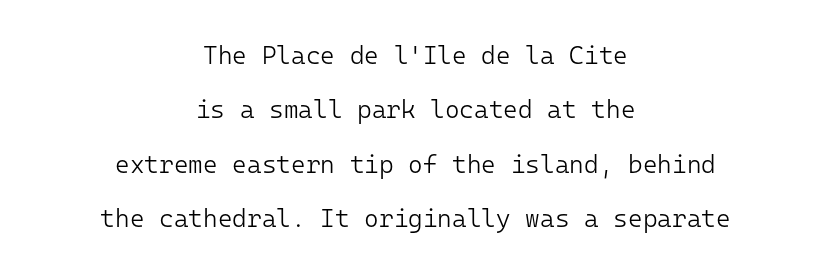
Heaviness? Minimal to ordinary, like unemphasized prose. Notice how the passage keeps no hard edge, just a central spine. Quick note: not italic, upright. Rows of type keep a wide berth in the vertical direction. The rendering keeps characters at their native spacing. No word sits above an underline.
